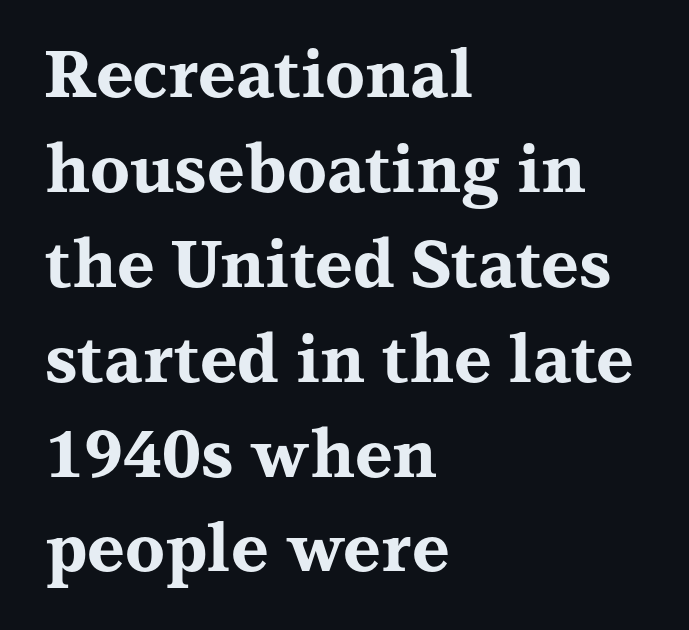
{"serif": "yes", "italic": "no", "bold": "yes", "weight": "bold", "width": "wide", "stroke_contrast": "medium", "x_height": "medium", "monospaced": "no", "underline": "no", "align": "left", "line_spacing": "normal", "line_spacing_ratio": 1.46, "letter_spacing": "normal", "letter_spacing_em": 0.0, "glyph_px": 65}
